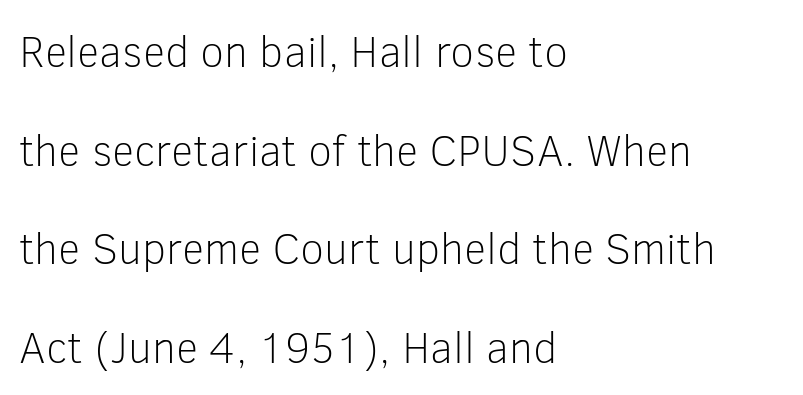
Q: Is the text bold? A: No.
Q: Is the text italic (slanted)? A: No, it is upright.
Q: Is the typeface a serif or a sans-serif typeface? A: Sans-serif.
Q: Is the text underlined? A: No.
Q: How is the paragraph aligned? A: Left-aligned.
Q: Is the spacing between letters normal or unusually wide? A: Normal.
Q: Is the spacing between lines tight, normal or loose? A: Loose.
Q: Width (condensed, normal, or wide)? A: Normal.
Q: Stroke contrast? A: Low.
Q: x-height? A: Medium.
Q: Monospaced? A: No.
